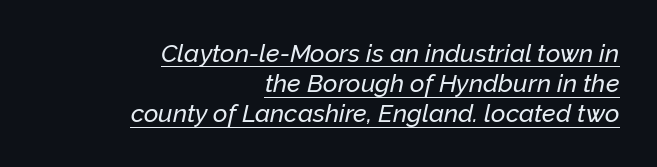
Q: Is the text italic (slanted)? A: Yes, it leans right by about 12 degrees.
Q: Is the text underlined? A: Yes.
Q: How is the paragraph aligned? A: Right-aligned.
Q: Is the spacing between letters normal or unusually wide? A: Normal.
